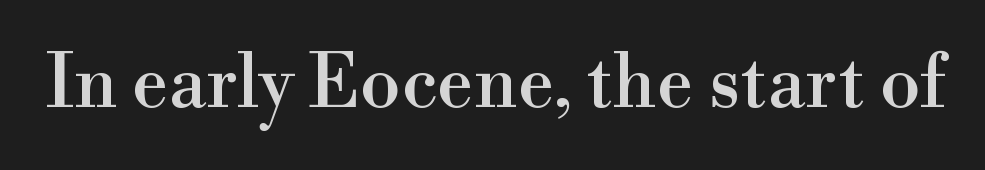
This is serif lettering, the kind often seen in printed books. Is this a fixed-width face? No — the glyphs have proportional, varying widths. Nobody drew a line under any word here. The letters sit at their default tracking, neither squeezed nor spread. The typography opts for an upright posture over an oblique one.
